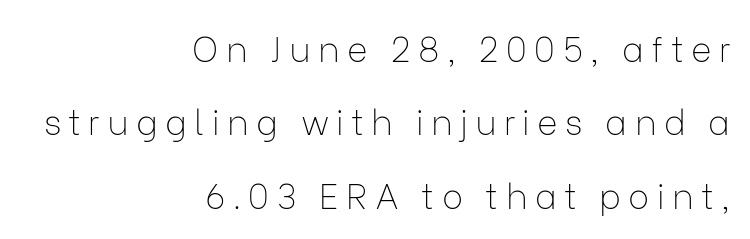
Q: Is the text bold? A: No.
Q: Is the text italic (slanted)? A: No, it is upright.
Q: Is the typeface a serif or a sans-serif typeface? A: Sans-serif.
Q: Is the text underlined? A: No.
Q: How is the paragraph aligned? A: Right-aligned.
Q: Is the spacing between letters normal or unusually wide? A: Unusually wide.
Q: Is the spacing between lines tight, normal or loose? A: Loose.
Q: Width (condensed, normal, or wide)? A: Normal.
Q: Stroke contrast? A: Low.
Q: x-height? A: Medium.
Q: Monospaced? A: No.
